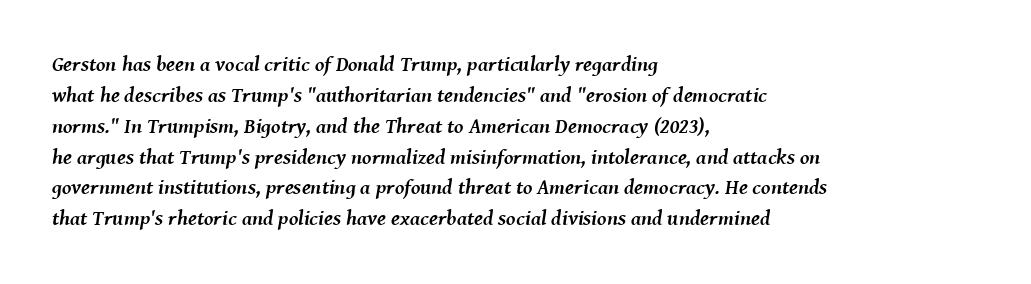
These lines are set flush left with a ragged right edge. This sample keeps an unexceptional amount of space between lines. You can tell it's italic because the verticals aren't actually vertical. Here the glyphs are tracked normally, forming tight word shapes. Strong, thick strokes mark this as bold type. Glance below the letters and you will spot only blank space.
